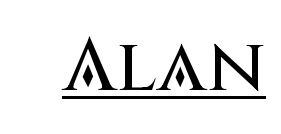
The image shows 75 px sans-serif type, upright; set normal letter spacing, underlined; medium stroke contrast and a large x-height.
